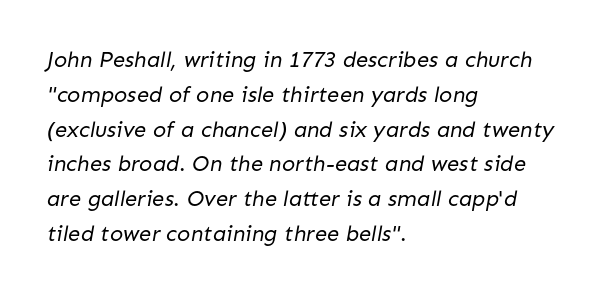
The strokes carry an ordinary text weight at most. Between one letter and the next there's only the usual sliver of space. Bare-footed words on every line. Every row of glyphs begins at an identical x-position on the left. Notice how descenders clear the ascenders below comfortably — that's standard leading.
